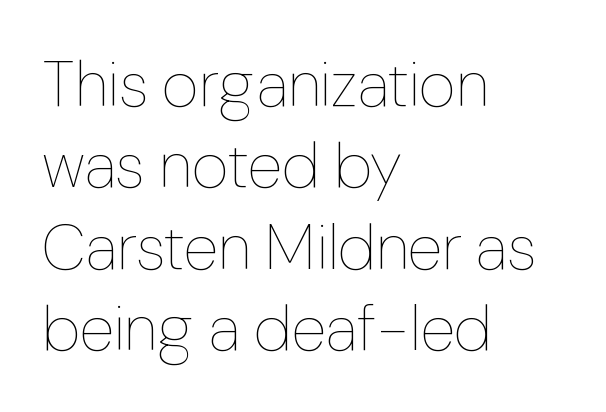
Q: Is the text bold? A: No.
Q: Is the text italic (slanted)? A: No, it is upright.
Q: Is the text underlined? A: No.
Q: How is the paragraph aligned? A: Left-aligned.
Q: Is the spacing between letters normal or unusually wide? A: Normal.
Q: Is the spacing between lines tight, normal or loose? A: Normal.
Q: Width (condensed, normal, or wide)? A: Normal.
Q: Stroke contrast? A: Low.
Q: x-height? A: Medium.
Q: Monospaced? A: No.
